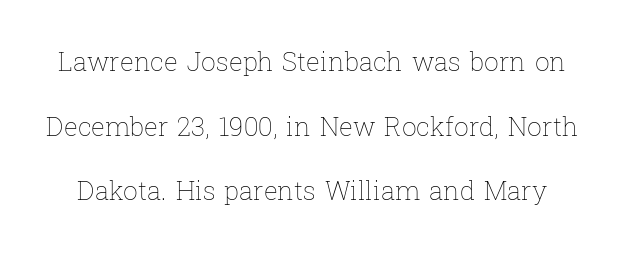
Just letters on the line, the space beneath them empty. Heaviness? Minimal to ordinary, like unemphasized prose. Ascenders rise straight up at ninety degrees. In terms of leading, this rendering errs on the spacious side. There is no visible air inserted between adjacent glyphs.
